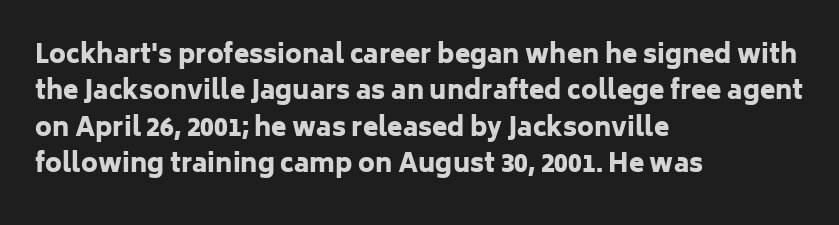
Q: Is the text bold? A: Yes.
Q: Is the text italic (slanted)? A: No, it is upright.
Q: Is the text underlined? A: No.
Q: How is the paragraph aligned? A: Left-aligned.
Q: Is the spacing between letters normal or unusually wide? A: Normal.
Q: Is the spacing between lines tight, normal or loose? A: Normal.
